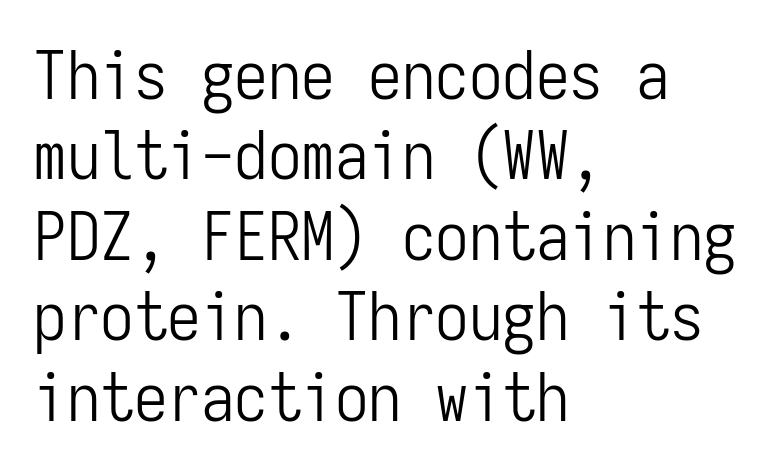
{"serif": "no", "italic": "no", "bold": "no", "weight": "light", "width": "condensed", "stroke_contrast": "low", "x_height": "medium", "monospaced": "yes", "underline": "no", "align": "left", "line_spacing_ratio": 1.2, "letter_spacing": "normal", "letter_spacing_em": 0.0, "glyph_px": 67}
